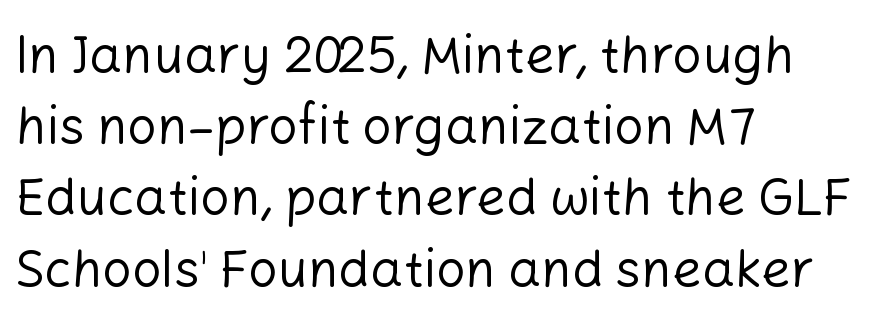
Q: Is the text bold? A: No.
Q: Is the text italic (slanted)? A: No, it is upright.
Q: Is the typeface a serif or a sans-serif typeface? A: Sans-serif.
Q: Is the text underlined? A: No.
Q: How is the paragraph aligned? A: Left-aligned.
Q: Is the spacing between letters normal or unusually wide? A: Normal.
Q: Is the spacing between lines tight, normal or loose? A: Normal.
Q: Width (condensed, normal, or wide)? A: Normal.
Q: Stroke contrast? A: Low.
Q: x-height? A: Medium.
Q: Monospaced? A: No.
